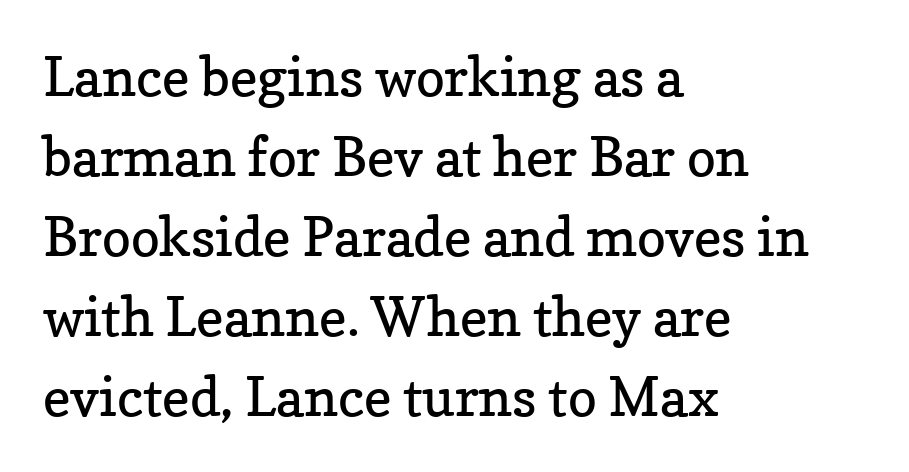
The lettering stays uniformly vertical, giving the passage a roman look. Notice how the passage keeps a crisp vertical edge on the left only. Any mark beneath the type? The region is blank. Varying glyph widths throughout — classic text-font behaviour. Think standard paragraph weight, or any step lighter than that. This is serif lettering, the kind often seen in printed books.
